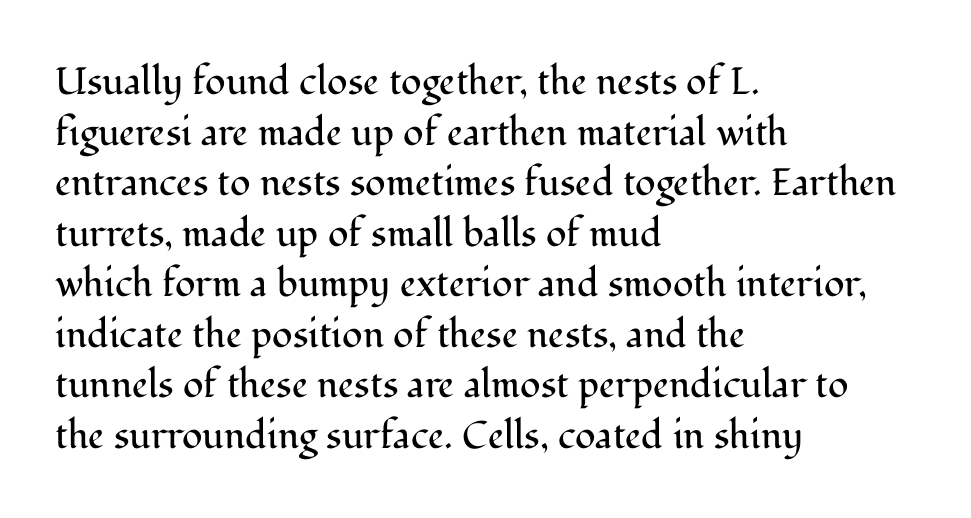
Q: Is the text bold? A: No.
Q: Is the text italic (slanted)? A: No, it is upright.
Q: Is the typeface a serif or a sans-serif typeface? A: Serif.
Q: Is the text underlined? A: No.
Q: How is the paragraph aligned? A: Left-aligned.
Q: Is the spacing between letters normal or unusually wide? A: Normal.
Q: Is the spacing between lines tight, normal or loose? A: Normal.
Q: Width (condensed, normal, or wide)? A: Normal.
Q: Stroke contrast? A: Medium.
Q: x-height? A: Medium.
Q: Monospaced? A: No.
